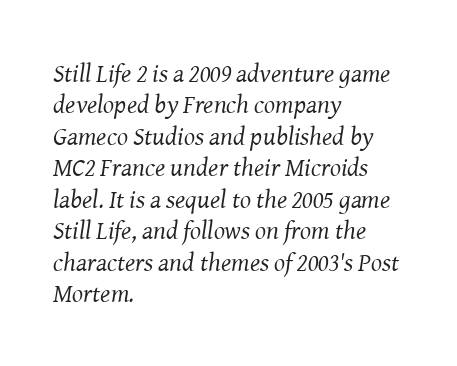
The image shows 26 px text type, italic (leaning right); set left-aligned, line spacing 1.21x, normal letter spacing, not underlined.
